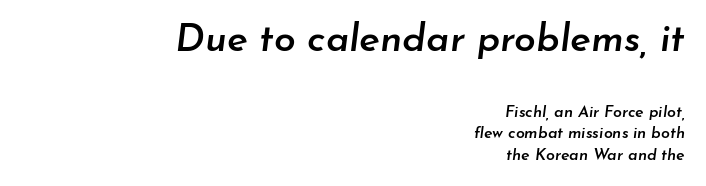
The image shows 39 px semibold type, italic (leaning right); set right-aligned, normal line spacing (1.35x), normal letter spacing, not underlined; the first (top) block is 2.44x larger; low stroke contrast and a small x-height.
